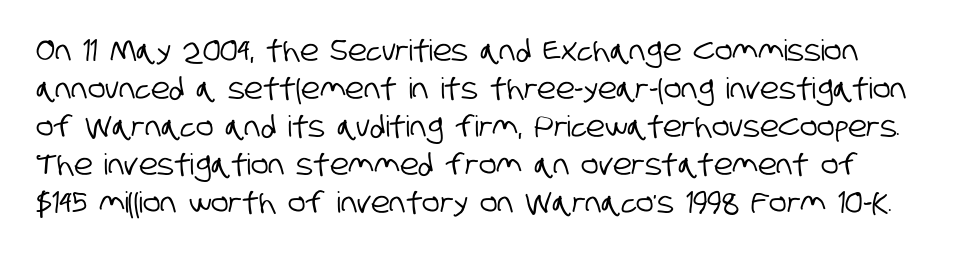
Q: Is the typeface a serif or a sans-serif typeface? A: Sans-serif.
Q: Is the text underlined? A: No.
Q: Is the spacing between letters normal or unusually wide? A: Normal.
Q: Is the spacing between lines tight, normal or loose? A: Normal.
Q: Width (condensed, normal, or wide)? A: Condensed.
Q: Stroke contrast? A: Low.
Q: x-height? A: Large.
Q: Monospaced? A: No.
